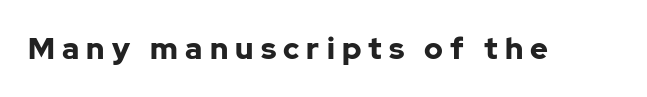
The image shows 30 px bold sans-serif type, upright; set unusually wide letter spacing (+0.24 em), not underlined; low stroke contrast and a medium x-height.
